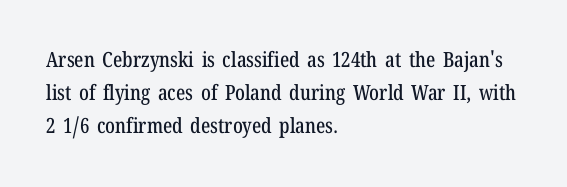
Q: Is the text italic (slanted)? A: No, it is upright.
Q: Is the text underlined? A: No.
Q: How is the paragraph aligned? A: Left-aligned.
Q: Is the spacing between letters normal or unusually wide? A: Normal.
Q: Is the spacing between lines tight, normal or loose? A: Normal.
